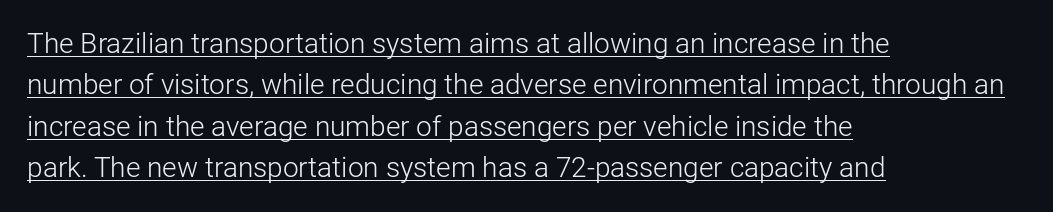
Is this a sans? Yes — the strokes have no serifs. Compared with typical paragraphs, the rows here are spaced about the same. Quick note: underline on. The letters sit at their default tracking, neither squeezed nor spread.
